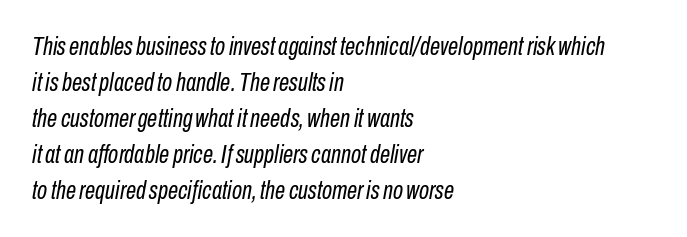
Q: Is the text bold? A: No.
Q: Is the text italic (slanted)? A: Yes, it leans right by about 10 degrees.
Q: Is the text underlined? A: No.
Q: How is the paragraph aligned? A: Left-aligned.
Q: Is the spacing between letters normal or unusually wide? A: Normal.
Q: Is the spacing between lines tight, normal or loose? A: Normal.
